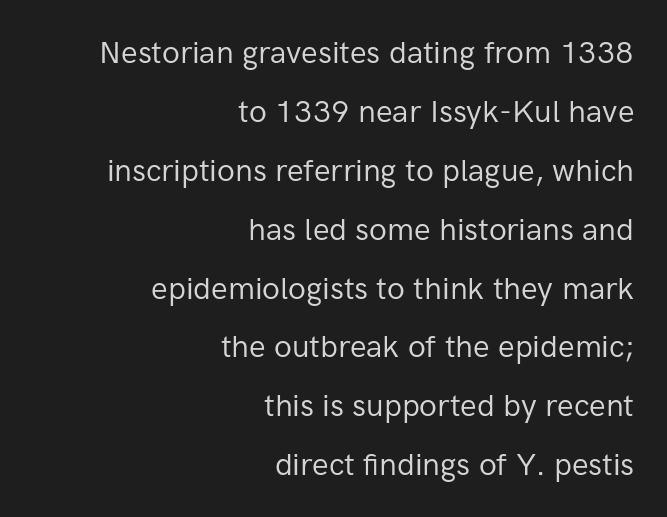
{"serif": "no", "italic": "no", "bold": "no", "weight": "regular", "width": "normal", "stroke_contrast": "low", "x_height": "medium", "monospaced": "no", "underline": "no", "align": "right", "line_spacing": "loose", "line_spacing_ratio": 1.9, "letter_spacing": "normal", "letter_spacing_em": 0.0, "glyph_px": 31}
